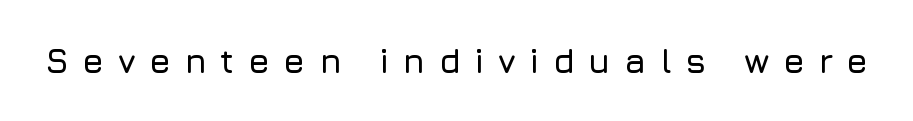
Q: Is the text italic (slanted)? A: No, it is upright.
Q: Is the typeface a serif or a sans-serif typeface? A: Sans-serif.
Q: Is the text underlined? A: No.
Q: Is the spacing between letters normal or unusually wide? A: Unusually wide.
Q: Width (condensed, normal, or wide)? A: Normal.
Q: Stroke contrast? A: Low.
Q: x-height? A: Medium.
Q: Monospaced? A: No.
